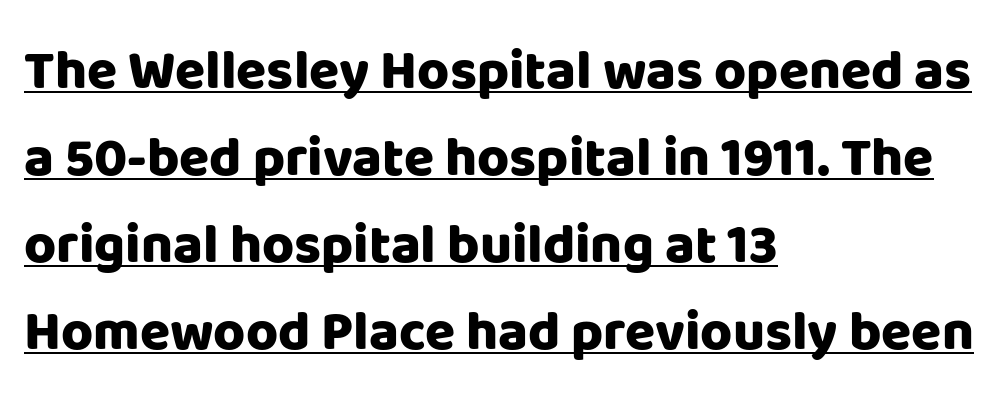
The image shows 55 px heavy sans-serif type, upright; set left-aligned, normal line spacing (1.58x), normal letter spacing, underlined; low stroke contrast and a large x-height.
